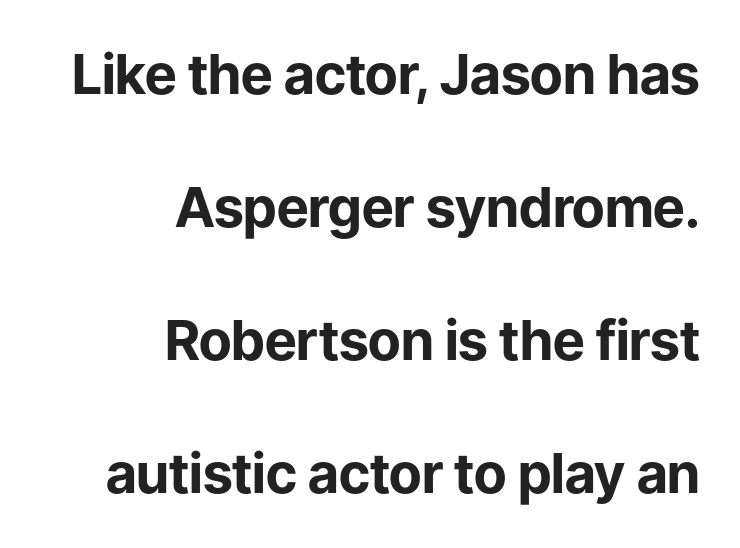
The image shows 55 px bold sans-serif type, upright; set right-aligned, loose line spacing (2.42x), normal letter spacing, not underlined; low stroke contrast and a medium x-height.
